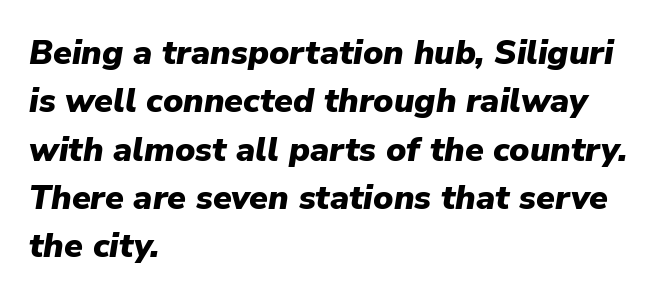
{"italic": "yes", "lean": "right", "slant_degrees": 9, "bold": "yes", "weight": "heavy", "width": "normal", "stroke_contrast": "low", "x_height": "medium", "monospaced": "no", "underline": "no", "align": "left", "line_spacing": "normal", "line_spacing_ratio": 1.42, "letter_spacing": "normal", "letter_spacing_em": 0.0, "glyph_px": 34}
